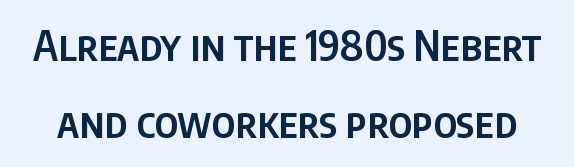
The image shows 41 px semibold, condensed sans-serif type, upright; set line spacing 1.88x, normal letter spacing, not underlined; low stroke contrast and a large x-height.
